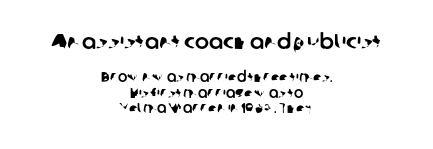
{"underline": "no", "align": "center", "line_spacing": "tight", "line_spacing_ratio": 1.08, "letter_spacing": "normal", "letter_spacing_em": 0.0, "larger_block": "first", "size_ratio": 1.5, "glyph_px": 21}
